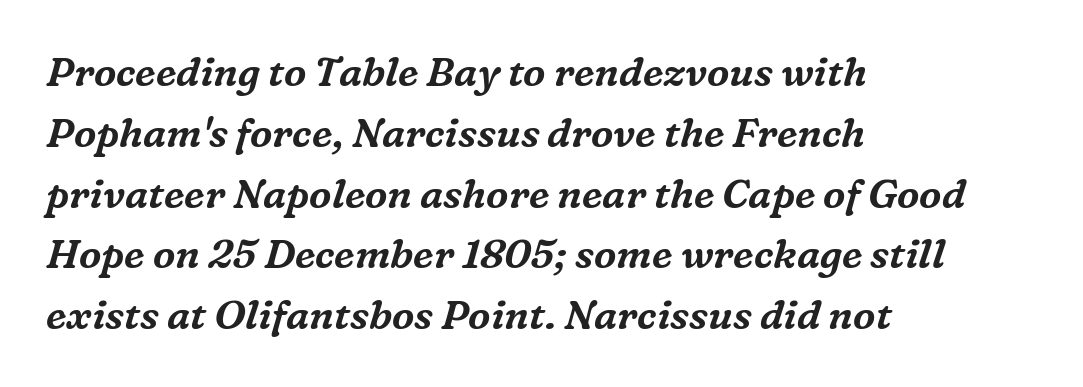
Q: Is the text italic (slanted)? A: Yes, it leans right by about 16 degrees.
Q: Is the typeface a serif or a sans-serif typeface? A: Serif.
Q: Is the text underlined? A: No.
Q: How is the paragraph aligned? A: Left-aligned.
Q: Is the spacing between letters normal or unusually wide? A: Normal.
Q: Is the spacing between lines tight, normal or loose? A: Normal.
Q: Width (condensed, normal, or wide)? A: Normal.
Q: Stroke contrast? A: Medium.
Q: x-height? A: Medium.
Q: Monospaced? A: No.
